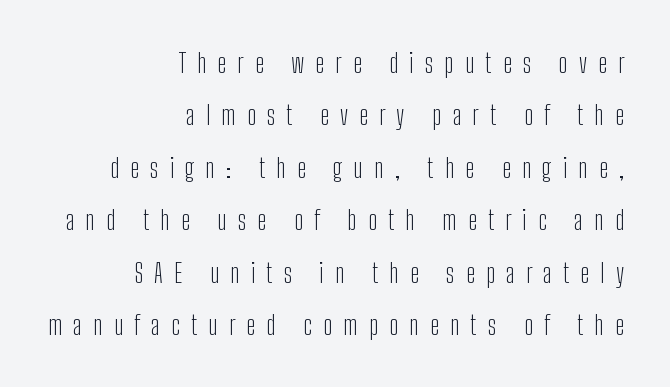
The image shows 27 px text type, upright; set right-aligned, loose line spacing (1.94x), unusually wide letter spacing (+0.41 em), not underlined.
